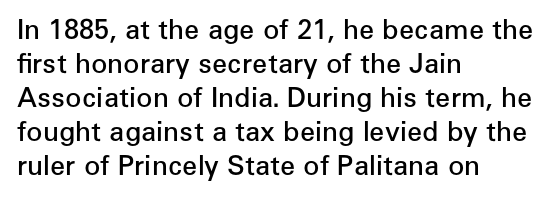
{"italic": "no", "bold": "semi", "underline": "no", "align": "left", "line_spacing": "normal", "line_spacing_ratio": 1.26, "letter_spacing": "normal", "letter_spacing_em": 0.0, "glyph_px": 27}
